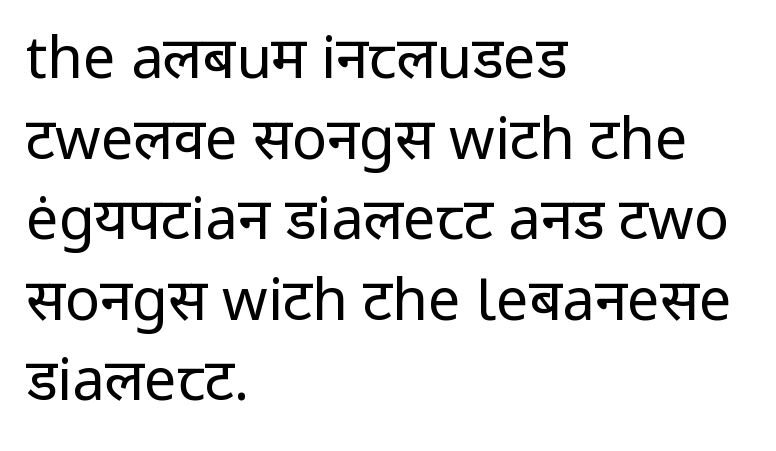
{"serif": "no", "italic": "no", "bold": "no", "weight": "regular", "width": "normal", "stroke_contrast": "low", "x_height": "medium", "monospaced": "no", "underline": "no", "align": "left", "line_spacing": "normal", "line_spacing_ratio": 1.39, "letter_spacing": "normal", "letter_spacing_em": 0.0, "glyph_px": 58}
